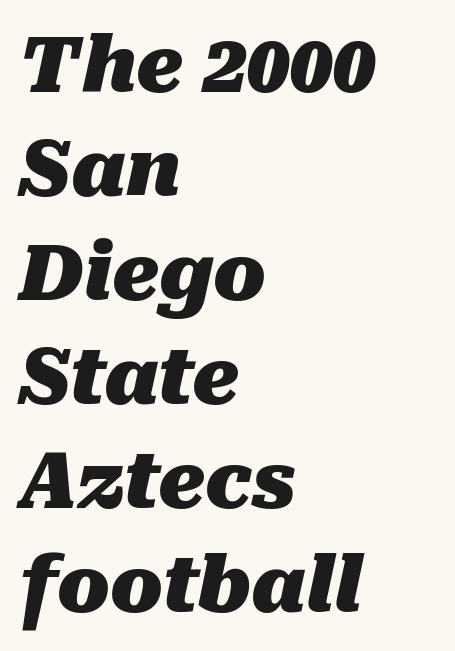
The image shows 77 px heavy type, italic (leaning right); set left-aligned, normal line spacing (1.35x), normal letter spacing, not underlined; medium stroke contrast and a medium x-height.
